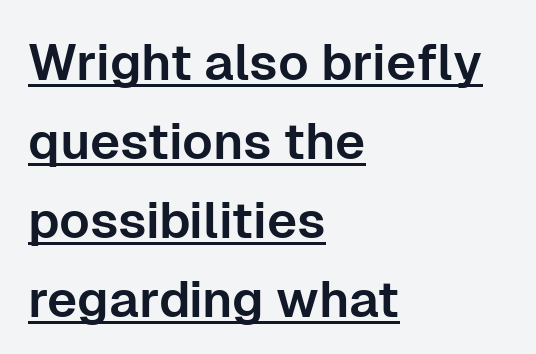
{"serif": "no", "italic": "no", "width": "normal", "stroke_contrast": "low", "x_height": "medium", "monospaced": "no", "underline": "yes", "align": "left", "line_spacing": "normal", "line_spacing_ratio": 1.55, "letter_spacing": "normal", "letter_spacing_em": 0.0, "glyph_px": 51}
